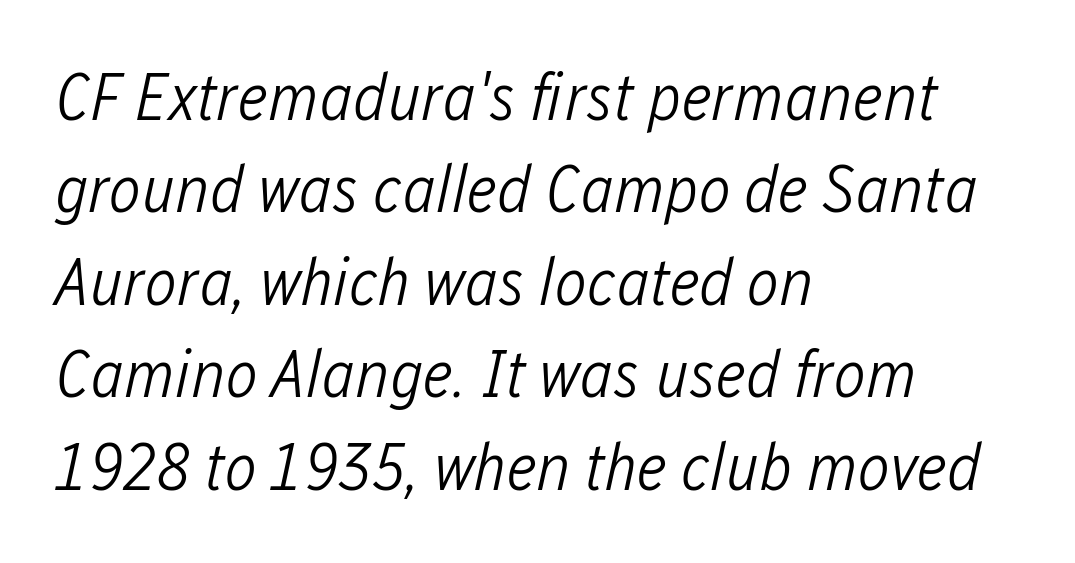
Is the block centered? No — it sits flush against the left margin. A typesetter would call this leading conventional body-copy spacing. No heavy texture on the line: the type isn't bold. The passage shown leans; its letterforms are oblique.
